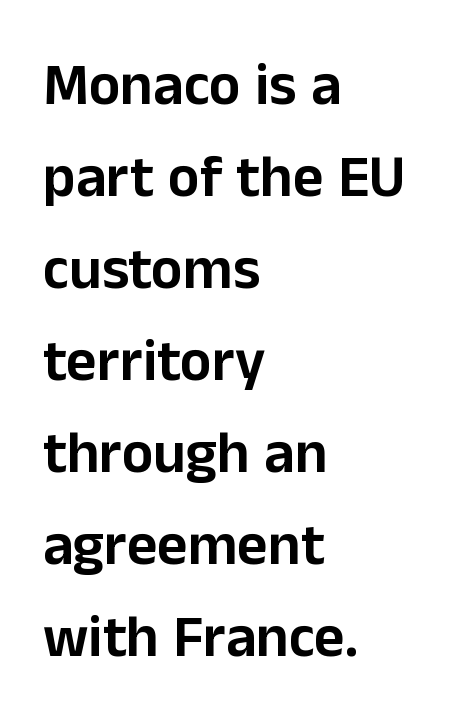
The image shows 59 px sans-serif type, upright; set left-aligned, normal line spacing (1.56x), normal letter spacing, not underlined; low stroke contrast and a medium x-height.
